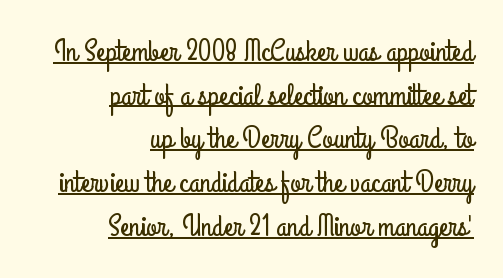
{"serif": "no", "width": "condensed", "stroke_contrast": "low", "x_height": "small", "monospaced": "no", "underline": "yes", "align": "right", "line_spacing": "normal", "line_spacing_ratio": 1.41, "letter_spacing": "normal", "letter_spacing_em": 0.0, "glyph_px": 31}
